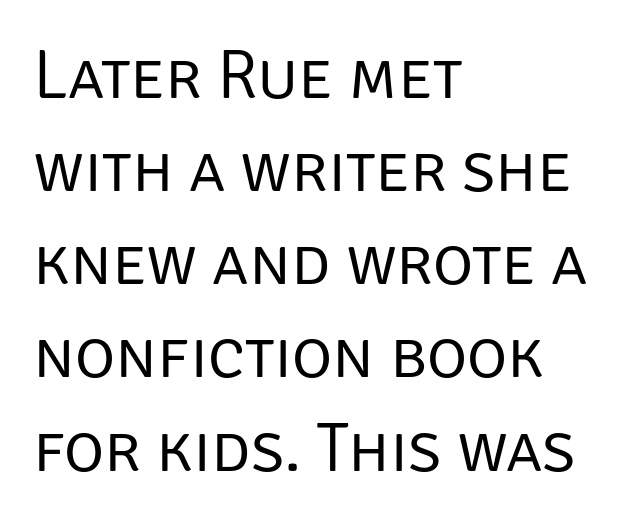
{"serif": "no", "italic": "no", "bold": "no", "weight": "regular", "width": "normal", "stroke_contrast": "low", "x_height": "large", "monospaced": "no", "underline": "no", "align": "left", "line_spacing": "normal", "line_spacing_ratio": 1.35, "letter_spacing": "normal", "letter_spacing_em": 0.0, "glyph_px": 69}
